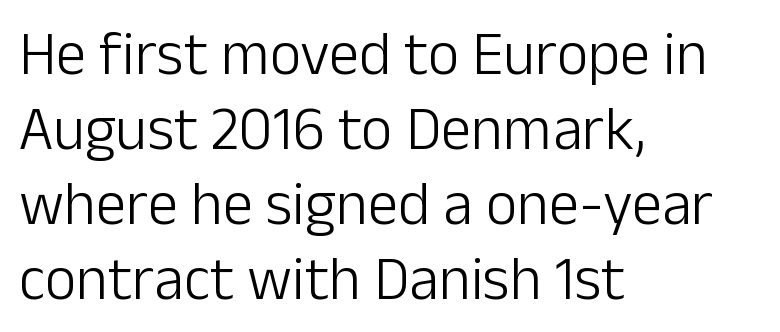
Rule under the text: the space is simply empty. The ragged edge is on the right, which tells us the setting is flush left. What kind of face is this? One without serifs — a sans. Weight: in the light-to-regular range. A typesetter would call this proportional, since set widths differ per character.
